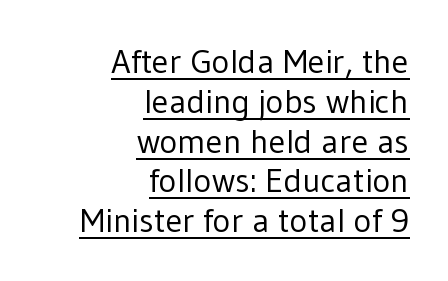
The image shows 34 px regular-weight sans-serif type, upright; set right-aligned, line spacing 1.17x, normal letter spacing, underlined; low stroke contrast and a medium x-height.
